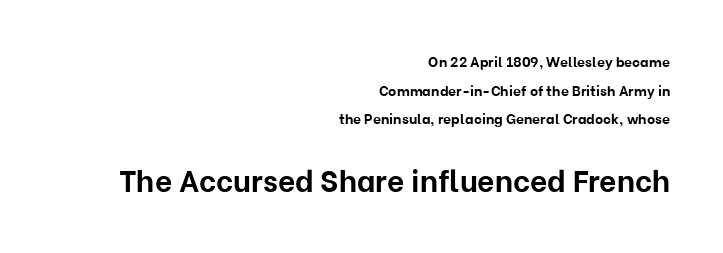
{"serif": "no", "italic": "no", "bold": "yes", "weight": "bold", "width": "normal", "stroke_contrast": "low", "x_height": "medium", "monospaced": "no", "underline": "no", "align": "right", "line_spacing": "loose", "line_spacing_ratio": 2.04, "letter_spacing": "normal", "letter_spacing_em": 0.0, "larger_block": "second", "size_ratio": 2.14, "glyph_px": 30}
